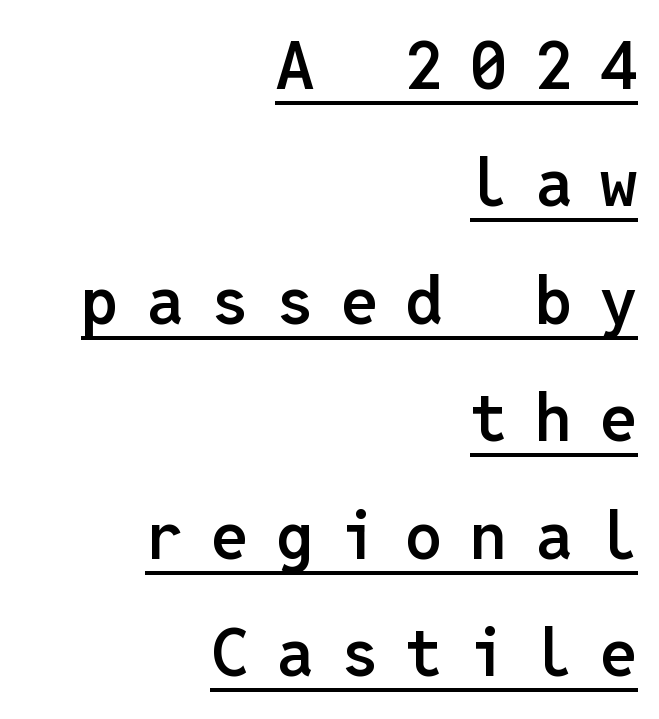
The image shows 66 px semibold sans-serif type, upright, monospaced; set right-aligned, line spacing 1.78x, unusually wide letter spacing (+0.42 em), underlined; low stroke contrast and a medium x-height.
